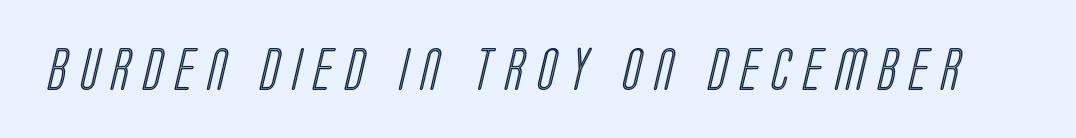
Q: Is the text underlined? A: No.
Q: Is the spacing between letters normal or unusually wide? A: Unusually wide.
Q: Width (condensed, normal, or wide)? A: Condensed.
Q: x-height? A: Large.
Q: Monospaced? A: No.
